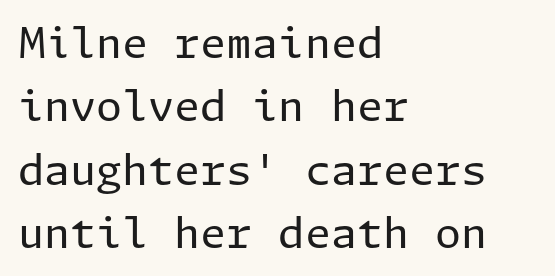
The typesetting does not lean heavy: it is not bold. Nope, not italic — everything's standing straight. Short note: letters normally spaced. Successive baselines arrive at the customary interval. Which margin do the lines hug? The left one — the right edge is uneven.
